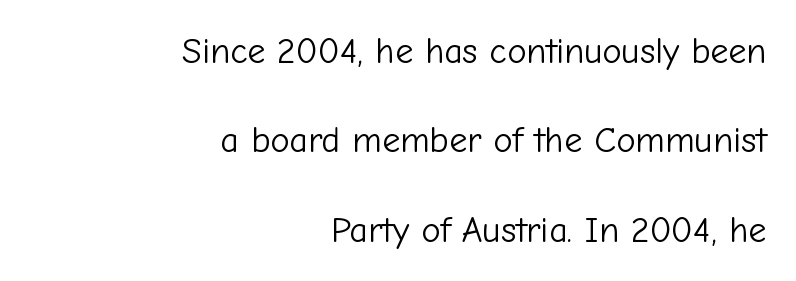
The image shows 36 px light sans-serif type, upright; set right-aligned, loose line spacing (2.48x), normal letter spacing, not underlined; low stroke contrast and a medium x-height.
